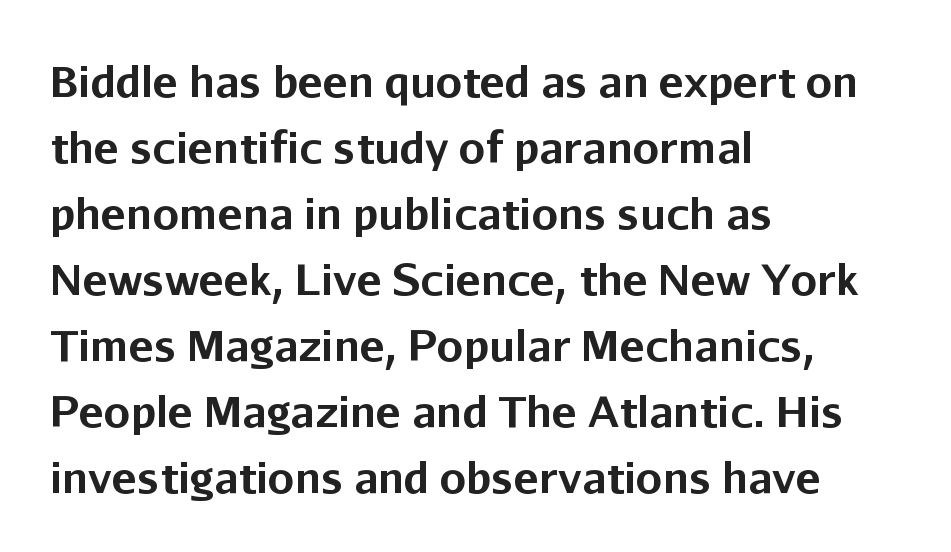
The image shows 42 px bold sans-serif type, upright; set left-aligned, normal line spacing (1.57x), normal letter spacing, not underlined; low stroke contrast and a medium x-height.
